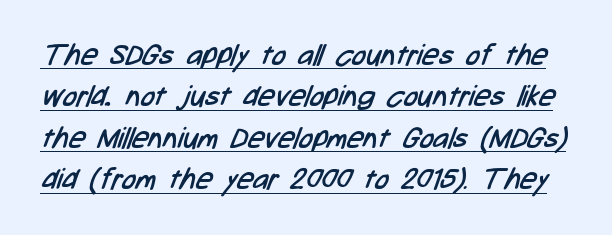
Check the space under the baseline: a stroke is drawn there. Students, note that the glyphs here touch the page at normal intervals. Weight: regular or lighter. Honestly, the row spacing looks completely unremarkable. The text was rendered using a sans face with plain stroke endings.
